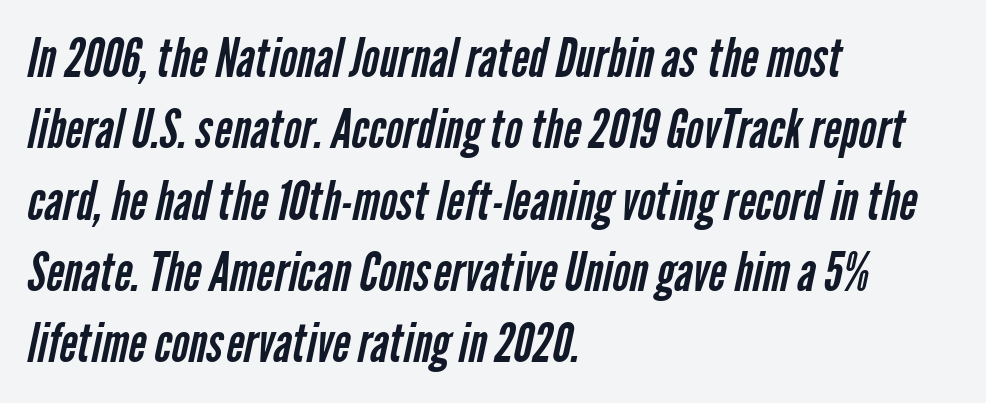
Q: Is the text bold? A: No.
Q: Is the typeface a serif or a sans-serif typeface? A: Sans-serif.
Q: Is the text underlined? A: No.
Q: How is the paragraph aligned? A: Left-aligned.
Q: Is the spacing between letters normal or unusually wide? A: Normal.
Q: Is the spacing between lines tight, normal or loose? A: Normal.
Q: Width (condensed, normal, or wide)? A: Condensed.
Q: Stroke contrast? A: Low.
Q: x-height? A: Medium.
Q: Monospaced? A: No.
